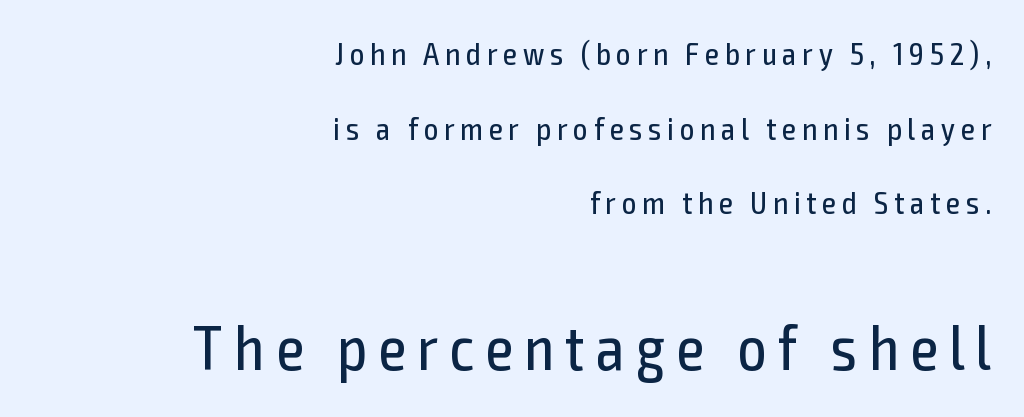
The typography opts for an upright posture over an oblique one. Are there feet on the stems? There aren't — it's a sans. Notice how the passage keeps a crisp vertical edge on the right only. The face used here is proportionally spaced, like ordinary book or web type. Weight: regular or lighter. Airy leading.
